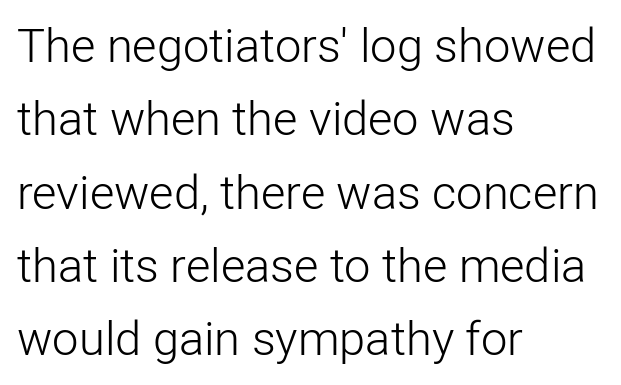
The image shows 47 px light sans-serif type, upright; set left-aligned, normal line spacing (1.56x), normal letter spacing, not underlined; low stroke contrast and a medium x-height.
